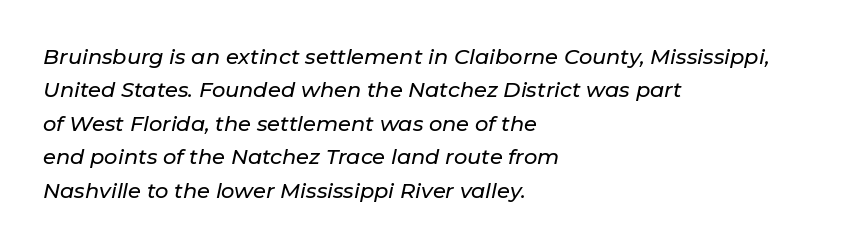
The image shows 21 px text type, italic (leaning right); set left-aligned, normal line spacing (1.59x), normal letter spacing, not underlined.
